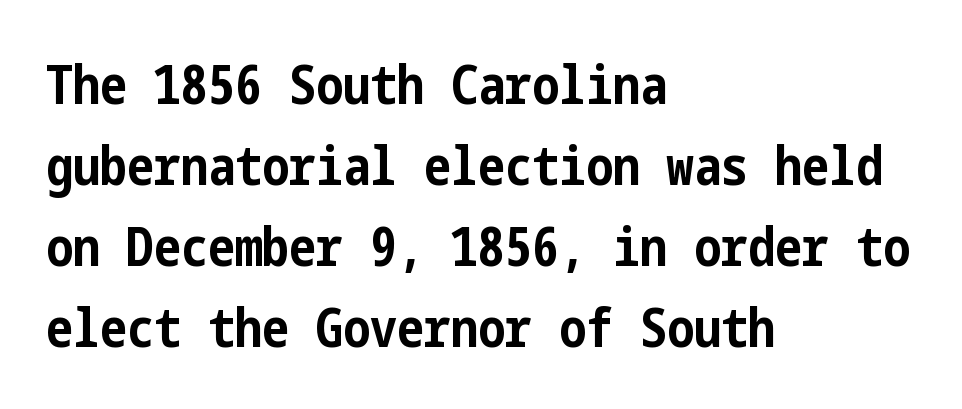
The type is set solid horizontally, with unmodified tracking. The paragraph has a hard left edge and a soft right edge. Normally led — the rows are evenly, conventionally spaced. Classification — sans serif. Its strokes are broad and dark, the hallmark of bold type. The space beneath each line is pristine and unruled.
